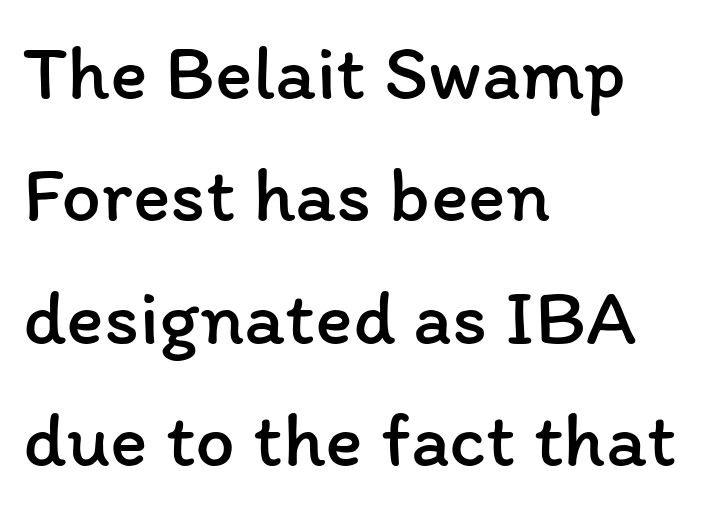
Q: Is the text bold? A: No.
Q: Is the text italic (slanted)? A: No, it is upright.
Q: Is the text underlined? A: No.
Q: How is the paragraph aligned? A: Left-aligned.
Q: Is the spacing between letters normal or unusually wide? A: Normal.
Q: Is the spacing between lines tight, normal or loose? A: Normal.
Q: Width (condensed, normal, or wide)? A: Normal.
Q: Stroke contrast? A: Low.
Q: x-height? A: Medium.
Q: Monospaced? A: No.
